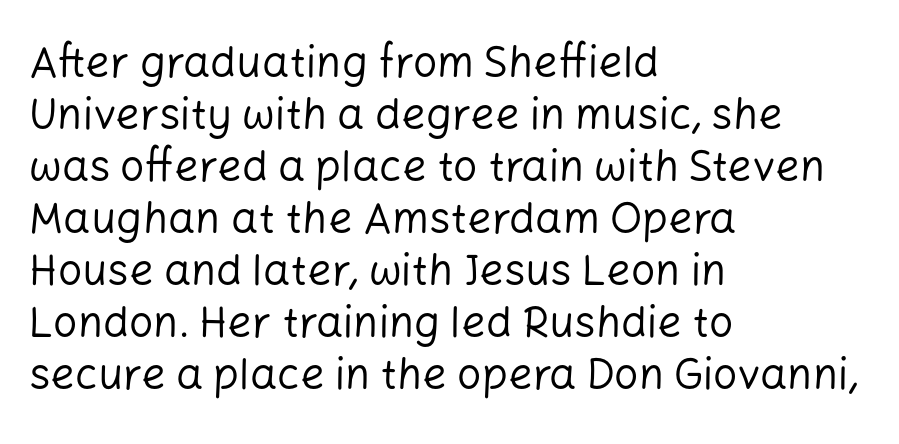
{"serif": "no", "italic": "no", "bold": "no", "weight": "regular", "width": "normal", "stroke_contrast": "low", "x_height": "medium", "monospaced": "no", "underline": "no", "align": "left", "line_spacing_ratio": 1.21, "letter_spacing": "normal", "letter_spacing_em": 0.0, "glyph_px": 43}
